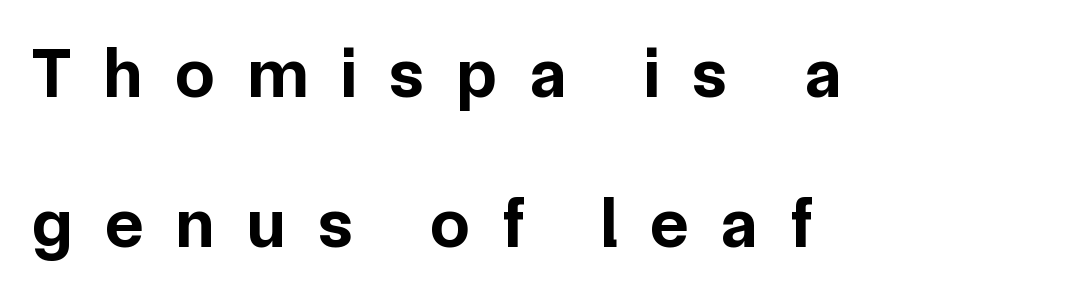
Glance below the letters and you will spot only blank space. Notice how the stems are strictly vertical — no italics here. The letters are bold, with thick, heavy strokes. Here the glyphs are tracked loosely, breaking word shapes into spaced letters.
